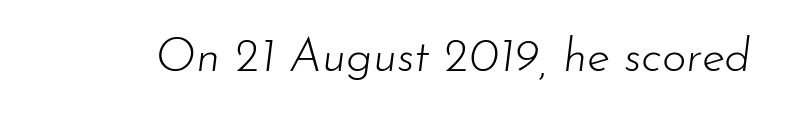
The image shows 47 px light type, italic (leaning right); set normal letter spacing, not underlined; low stroke contrast and a small x-height.
